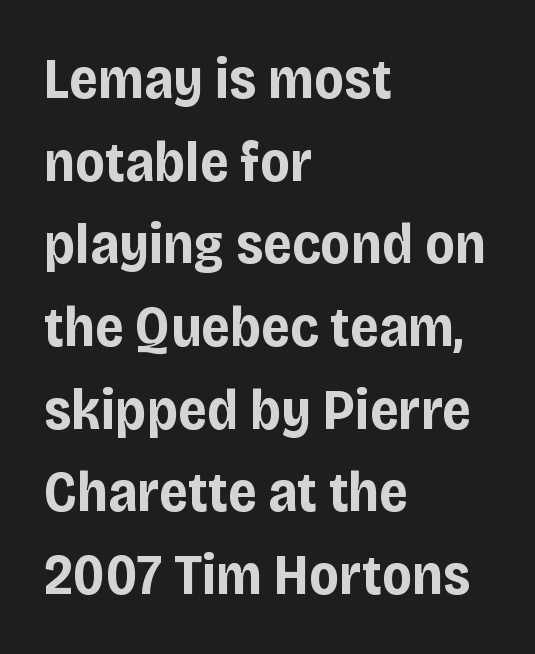
Q: Is the text bold? A: Yes.
Q: Is the text italic (slanted)? A: No, it is upright.
Q: Is the typeface a serif or a sans-serif typeface? A: Sans-serif.
Q: Is the text underlined? A: No.
Q: How is the paragraph aligned? A: Left-aligned.
Q: Is the spacing between letters normal or unusually wide? A: Normal.
Q: Is the spacing between lines tight, normal or loose? A: Normal.
Q: Width (condensed, normal, or wide)? A: Normal.
Q: Stroke contrast? A: Low.
Q: x-height? A: Large.
Q: Monospaced? A: No.
